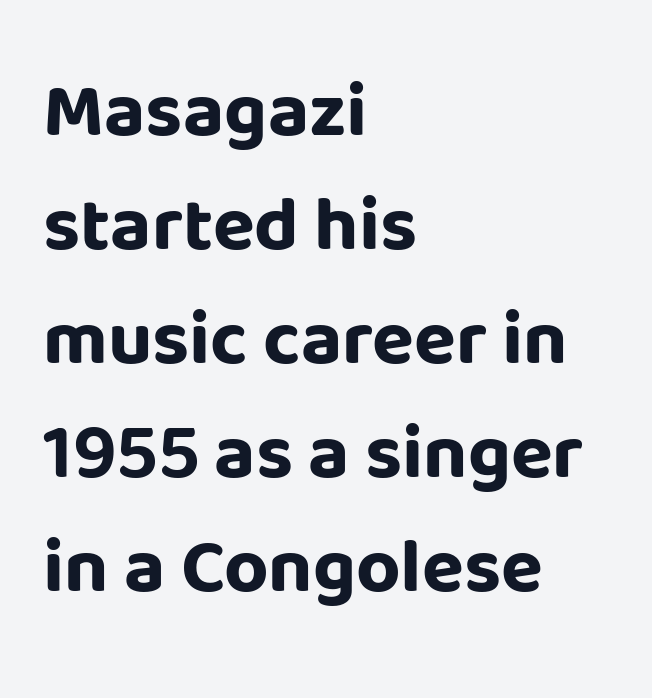
{"serif": "no", "italic": "no", "bold": "yes", "weight": "bold", "width": "normal", "stroke_contrast": "low", "x_height": "large", "monospaced": "no", "underline": "no", "align": "left", "line_spacing": "normal", "line_spacing_ratio": 1.48, "letter_spacing": "normal", "letter_spacing_em": 0.0, "glyph_px": 77}
